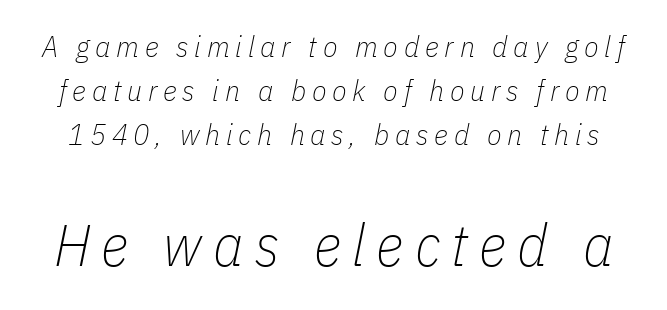
{"italic": "yes", "lean": "right", "slant_degrees": 11, "bold": "no", "weight": "thin", "width": "condensed", "stroke_contrast": "low", "x_height": "medium", "monospaced": "no", "underline": "no", "line_spacing": "normal", "line_spacing_ratio": 1.47, "larger_block": "second", "size_ratio": 1.97, "glyph_px": 59}
